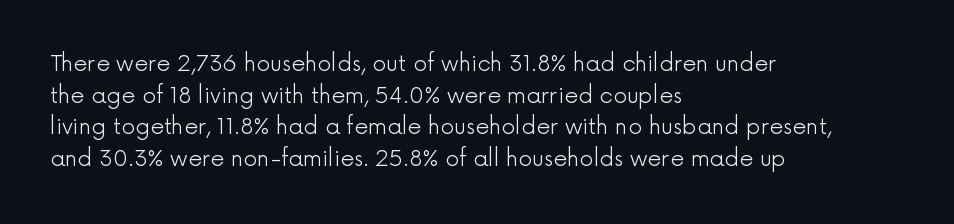
The image shows 22 px text type, upright; set left-aligned, normal line spacing (1.44x), normal letter spacing, not underlined.
